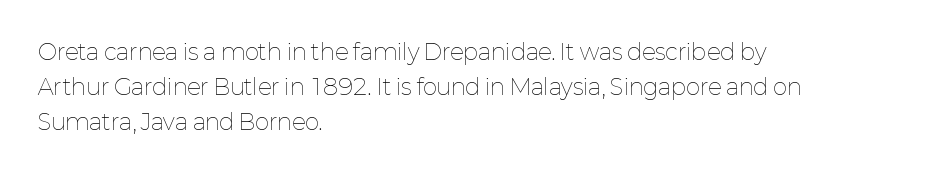
All the whitespace from short lines collects on the right. No extra tracking has been applied to these lines. Characters remain perfectly vertical along every line. The space beneath each line is pristine and unruled. Vertical stems look standard width or narrower in stroke.
